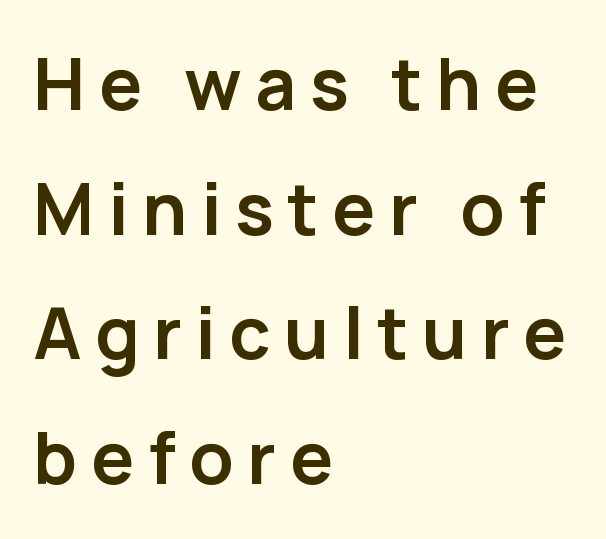
{"serif": "no", "italic": "no", "bold": "yes", "weight": "semibold", "width": "normal", "stroke_contrast": "low", "x_height": "medium", "monospaced": "no", "underline": "no", "align": "left", "line_spacing_ratio": 1.73, "glyph_px": 72}
